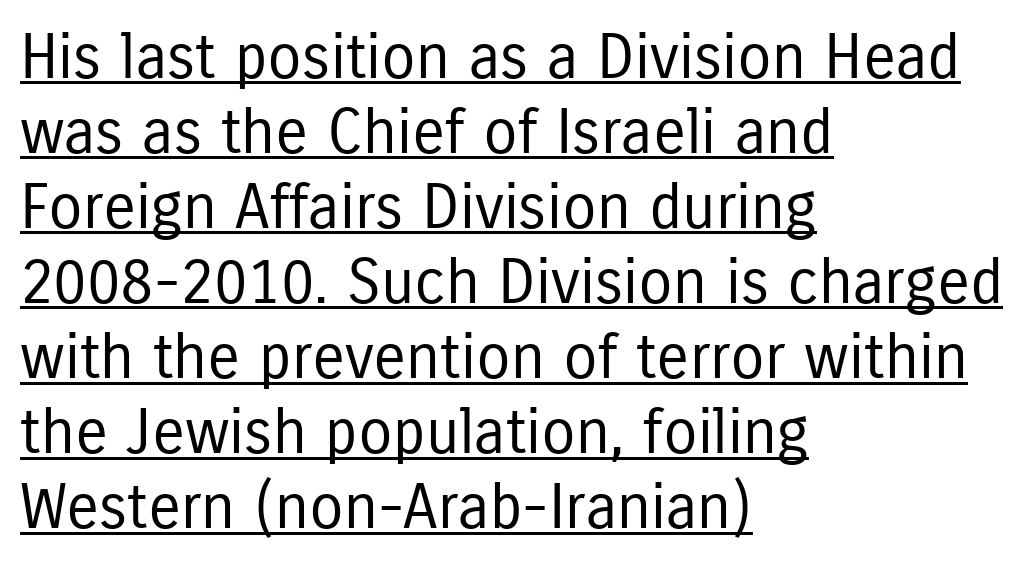
The image shows 62 px regular-weight, condensed sans-serif type, upright; set left-aligned, line spacing 1.21x, normal letter spacing, underlined; low stroke contrast and a medium x-height.
